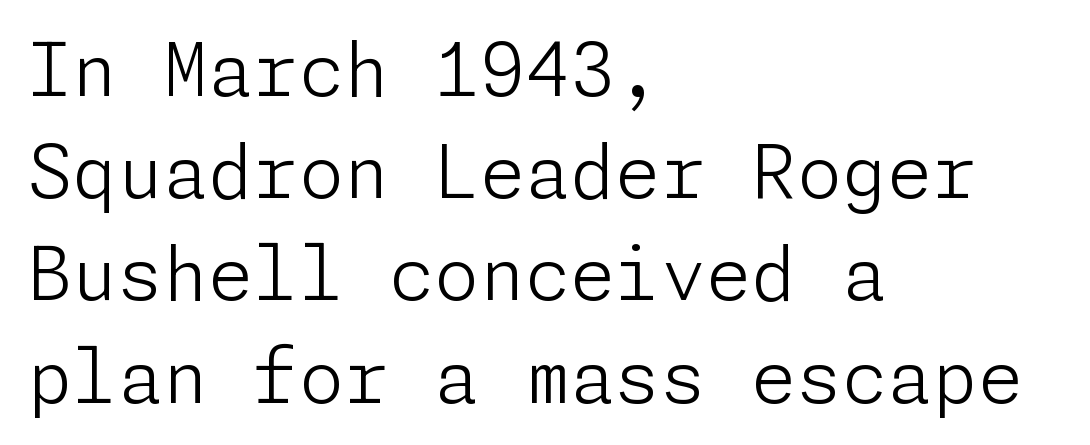
{"serif": "no", "italic": "no", "bold": "no", "weight": "light", "width": "normal", "stroke_contrast": "low", "x_height": "medium", "underline": "no", "align": "left", "line_spacing": "normal", "line_spacing_ratio": 1.4, "letter_spacing": "normal", "letter_spacing_em": 0.0, "glyph_px": 73}
